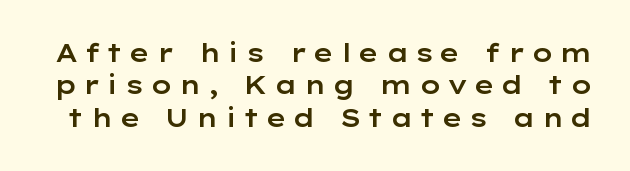
Q: Is the text italic (slanted)? A: No, it is upright.
Q: Is the text underlined? A: No.
Q: Is the spacing between letters normal or unusually wide? A: Unusually wide.
Q: Is the spacing between lines tight, normal or loose? A: Normal.
